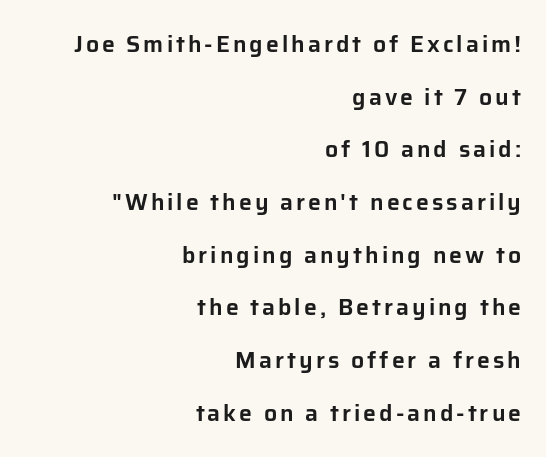
Check under the words: just untouched page. Quick note: not italic, upright. The rendering anchors every line to the right-hand side. Notice the wide empty band between every row — that's loose leading.
